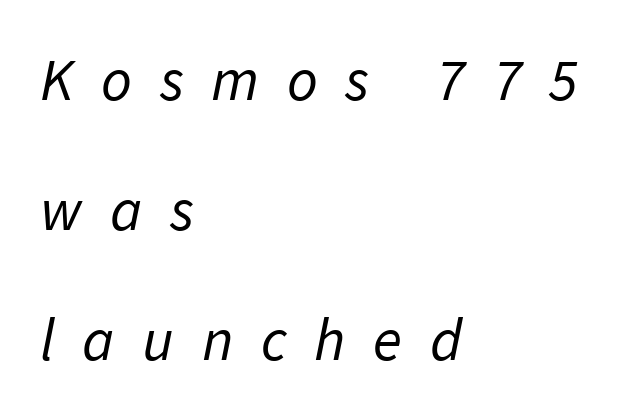
Q: Is the text bold? A: No.
Q: Is the typeface a serif or a sans-serif typeface? A: Sans-serif.
Q: Is the text underlined? A: No.
Q: How is the paragraph aligned? A: Left-aligned.
Q: Is the spacing between letters normal or unusually wide? A: Unusually wide.
Q: Is the spacing between lines tight, normal or loose? A: Loose.
Q: Width (condensed, normal, or wide)? A: Normal.
Q: Stroke contrast? A: Low.
Q: x-height? A: Medium.
Q: Monospaced? A: No.
